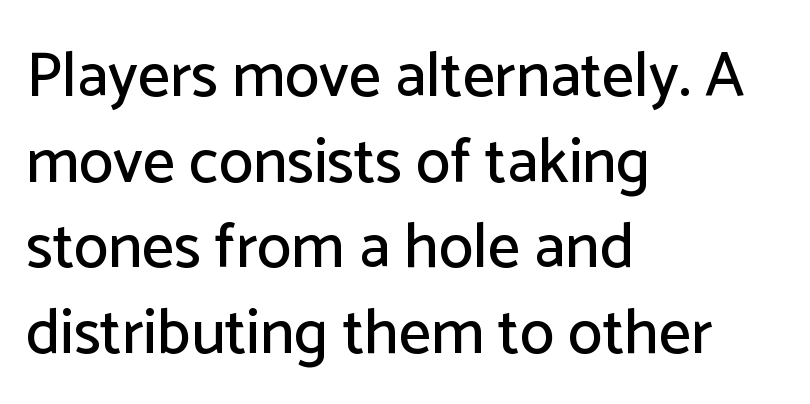
The horizontal fit of the characters is conventional and even. This rendering employs a face without finishing strokes, i.e., a sans-serif. This sample has the flowing, uneven cadence of proportional lettering. This block has exactly the height ordinary leading produces. A classic flush-left, rag-right setting is used for this passage. This sample uses an upright cut, with every glyph sitting square on the baseline.
